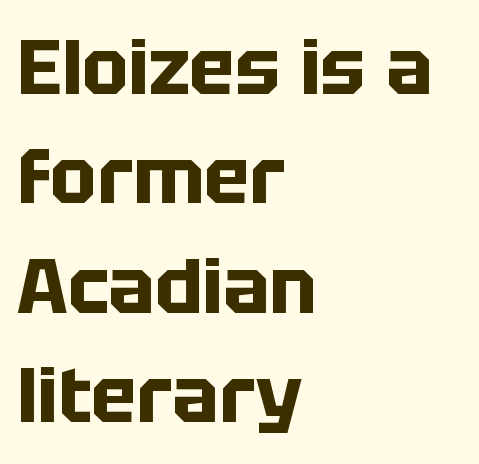
Q: Is the text bold? A: Yes.
Q: Is the text italic (slanted)? A: No, it is upright.
Q: Is the typeface a serif or a sans-serif typeface? A: Sans-serif.
Q: Is the text underlined? A: No.
Q: How is the paragraph aligned? A: Left-aligned.
Q: Is the spacing between letters normal or unusually wide? A: Normal.
Q: Is the spacing between lines tight, normal or loose? A: Normal.
Q: Width (condensed, normal, or wide)? A: Normal.
Q: Stroke contrast? A: Low.
Q: x-height? A: Large.
Q: Monospaced? A: No.
